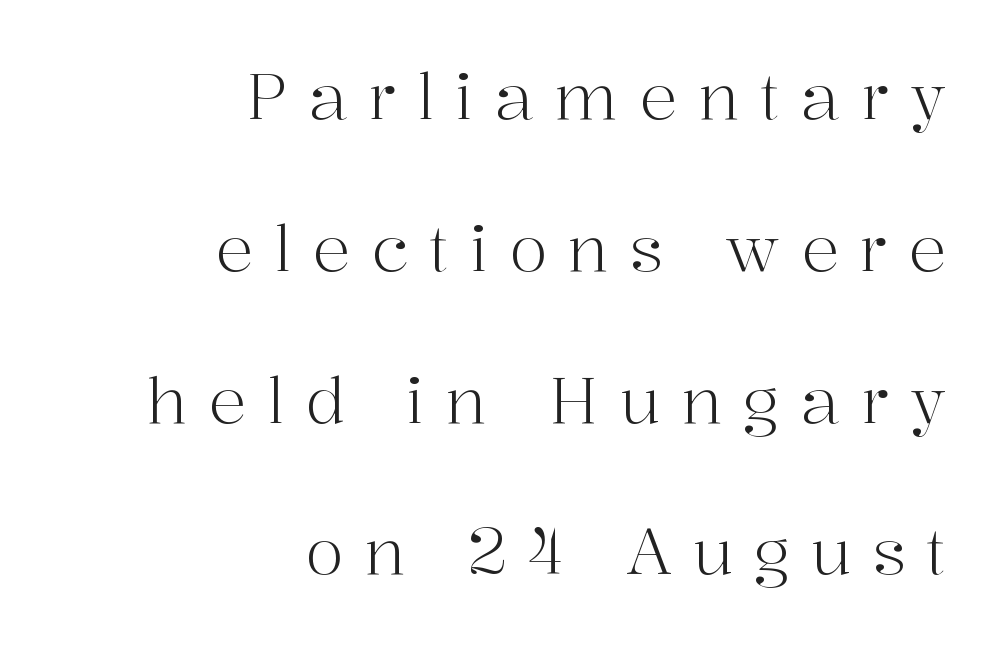
Q: Is the text bold? A: No.
Q: Is the text italic (slanted)? A: No, it is upright.
Q: Is the typeface a serif or a sans-serif typeface? A: Serif.
Q: Is the text underlined? A: No.
Q: How is the paragraph aligned? A: Right-aligned.
Q: Is the spacing between letters normal or unusually wide? A: Unusually wide.
Q: Is the spacing between lines tight, normal or loose? A: Loose.
Q: Width (condensed, normal, or wide)? A: Normal.
Q: Stroke contrast? A: High.
Q: x-height? A: Medium.
Q: Monospaced? A: No.
